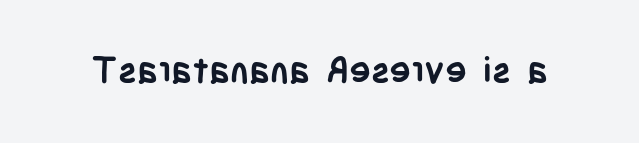
Q: Is the text bold? A: Yes.
Q: Is the text italic (slanted)? A: No, it is upright.
Q: Is the typeface a serif or a sans-serif typeface? A: Sans-serif.
Q: Is the text underlined? A: No.
Q: Is the spacing between letters normal or unusually wide? A: Normal.
Q: Width (condensed, normal, or wide)? A: Condensed.
Q: Stroke contrast? A: Low.
Q: x-height? A: Large.
Q: Monospaced? A: No.
